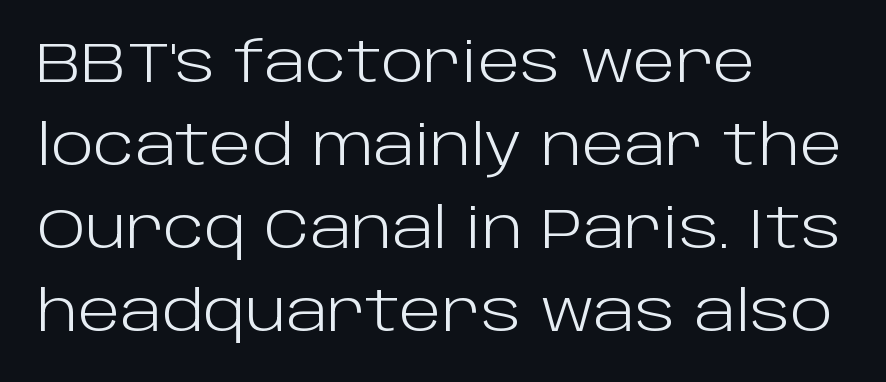
Nobody drew a line under any word here. This is roman type, the default non-slanted kind. Regarding serifs, this sample does without them. Layout note: lines flush left. A typesetter would call this proportional, since set widths differ per character. Glyph-to-glyph distance matches everyday printed text.
